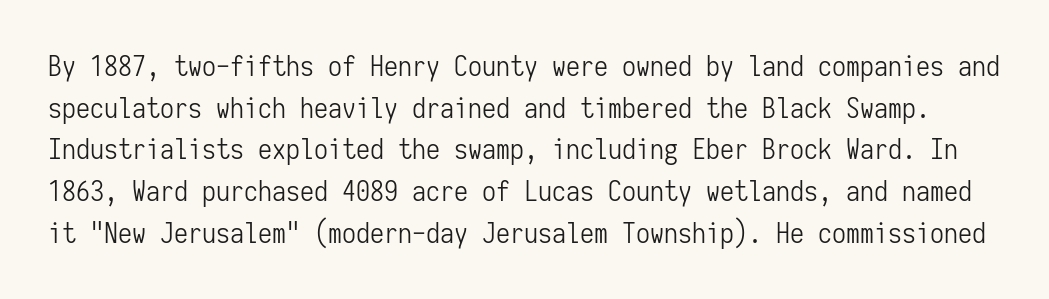
Q: Is the text bold? A: No.
Q: Is the text italic (slanted)? A: No, it is upright.
Q: Is the typeface a serif or a sans-serif typeface? A: Sans-serif.
Q: Is the text underlined? A: No.
Q: Is the spacing between letters normal or unusually wide? A: Normal.
Q: Is the spacing between lines tight, normal or loose? A: Normal.
Q: Width (condensed, normal, or wide)? A: Condensed.
Q: Stroke contrast? A: Low.
Q: x-height? A: Medium.
Q: Monospaced? A: Yes.
